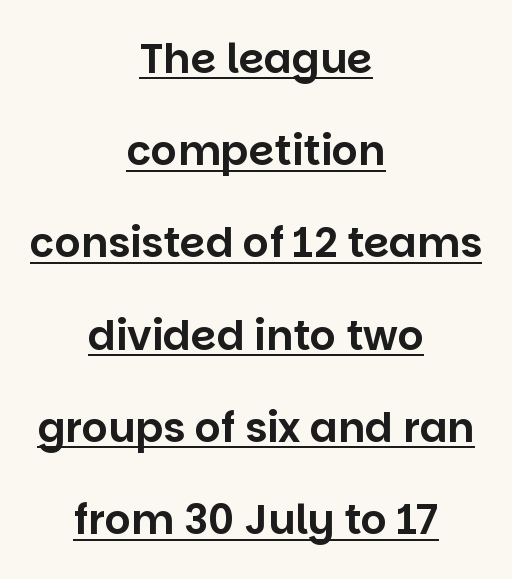
No feet cap the strokes, marking this as sans-serif type. These characters rest on top of a visible drawn line. Words appear dense and cohesive because spacing is normal. Is there much room between lines? Yes — plenty of vertical air separates them.
